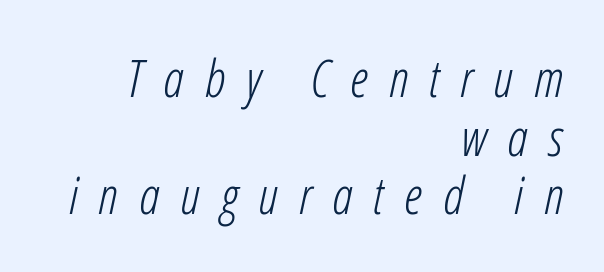
Baseline-to-baseline distance is barely more than the letter height. Summary of weight: not heavy and not bold. Visually the block forms a straight wall on the right and a jagged coastline on the left. The zone under the glyphs is completely vacant. The letters advance in unequal steps, a hallmark of proportional type.
